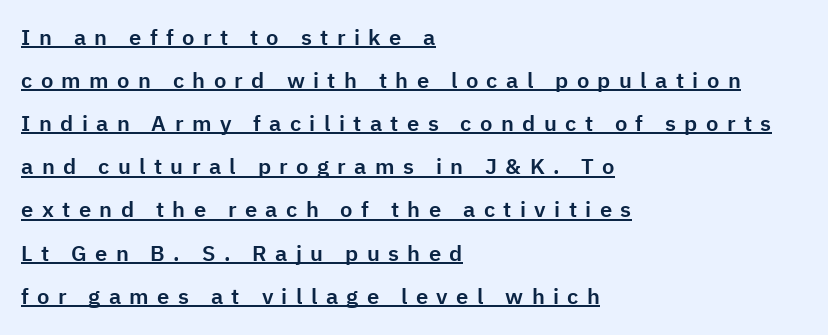
Loose tracking; the words dissolve into strings of separated letters. Line spacing here is loose. A classic flush-left, rag-right setting is used for this passage. This is roman type, the default non-slanted kind. These characters rest on top of a visible drawn line.
